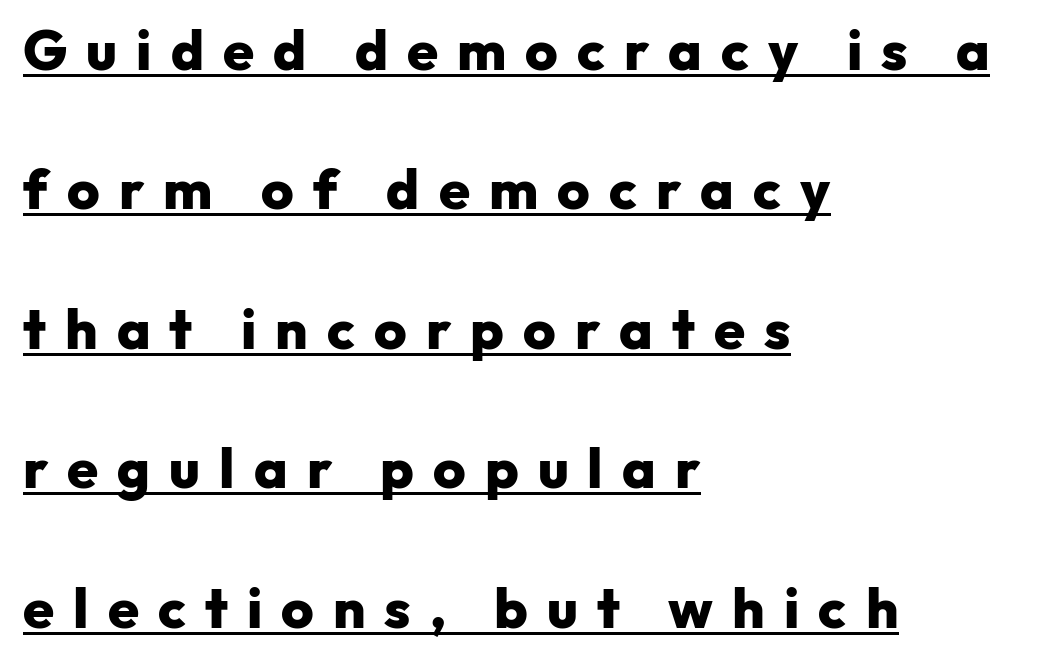
{"serif": "no", "italic": "no", "bold": "yes", "weight": "heavy", "width": "normal", "stroke_contrast": "low", "x_height": "medium", "monospaced": "no", "underline": "yes", "align": "left", "line_spacing": "loose", "line_spacing_ratio": 2.49, "letter_spacing": "wide", "letter_spacing_em": 0.34, "glyph_px": 56}
